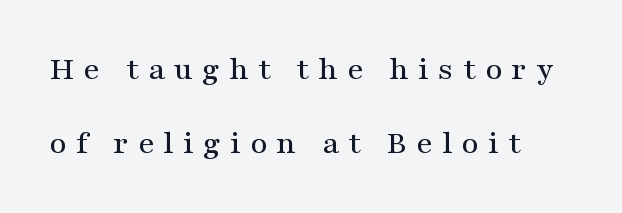
{"serif": "yes", "italic": "no", "width": "wide", "stroke_contrast": "medium", "x_height": "medium", "monospaced": "no", "underline": "no", "line_spacing": "loose", "line_spacing_ratio": 2.23, "letter_spacing": "wide", "letter_spacing_em": 0.28, "glyph_px": 33}
